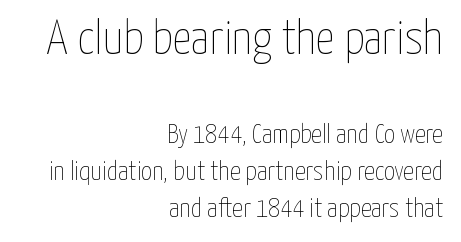
{"italic": "no", "bold": "no", "weight": "thin", "width": "condensed", "stroke_contrast": "low", "x_height": "medium", "monospaced": "no", "underline": "no", "align": "right", "line_spacing": "normal", "line_spacing_ratio": 1.38, "letter_spacing": "normal", "letter_spacing_em": 0.0, "larger_block": "first", "size_ratio": 1.78, "glyph_px": 48}
